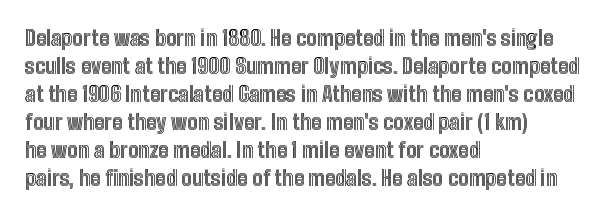
The image shows 21 px text type, upright; set left-aligned, normal line spacing (1.33x), normal letter spacing, not underlined.
